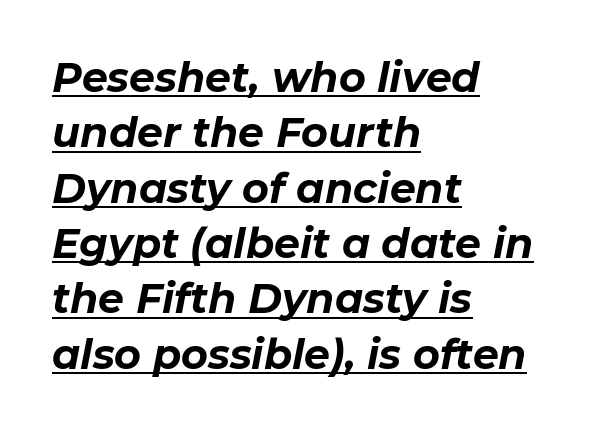
Honestly, the underline is the first thing you notice here. The vertical gap from one line to the next is medium. The rendering uses a bold face; every stroke is thick and dark. Varying glyph widths throughout — classic text-font behaviour.
